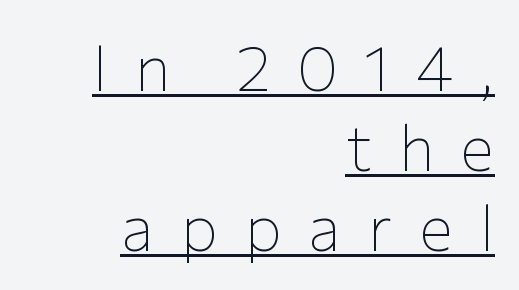
Q: Is the text bold? A: No.
Q: Is the text italic (slanted)? A: No, it is upright.
Q: Is the typeface a serif or a sans-serif typeface? A: Sans-serif.
Q: Is the text underlined? A: Yes.
Q: How is the paragraph aligned? A: Right-aligned.
Q: Is the spacing between letters normal or unusually wide? A: Unusually wide.
Q: Is the spacing between lines tight, normal or loose? A: Normal.
Q: Width (condensed, normal, or wide)? A: Normal.
Q: Stroke contrast? A: Low.
Q: x-height? A: Medium.
Q: Monospaced? A: No.
